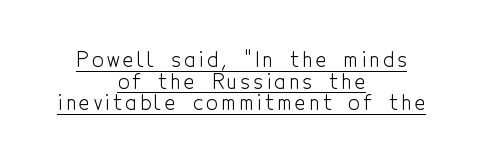
Q: Is the text bold? A: No.
Q: Is the text italic (slanted)? A: No, it is upright.
Q: Is the text underlined? A: Yes.
Q: How is the paragraph aligned? A: Centered.
Q: Is the spacing between lines tight, normal or loose? A: Tight.
